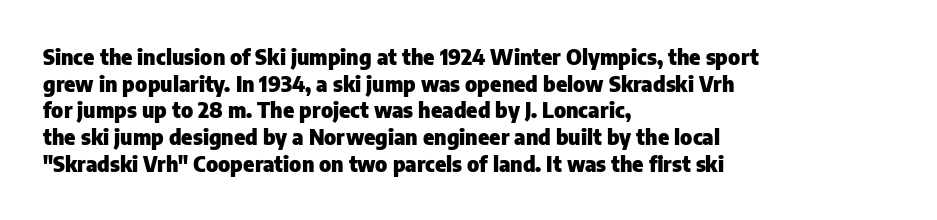
Honestly, the row spacing looks completely unremarkable. Posture: upright roman. Plenty of ink on the page — the face is bold. Typeset ragged right — the left edge is the straight one.
